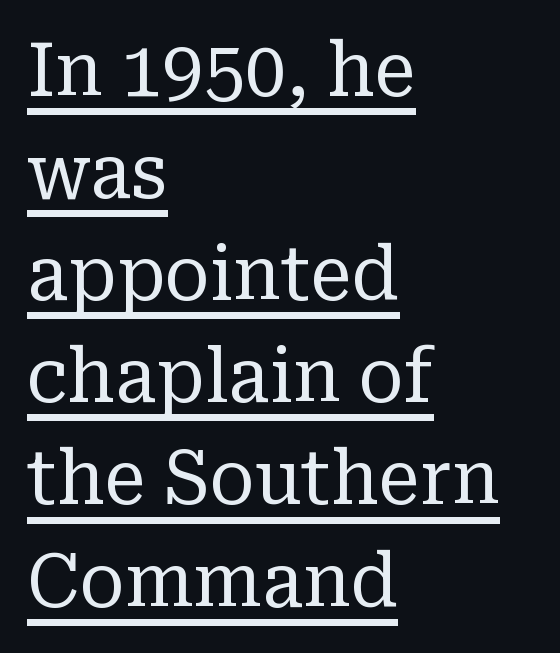
{"serif": "yes", "italic": "no", "bold": "no", "weight": "regular", "width": "normal", "stroke_contrast": "low", "x_height": "medium", "monospaced": "no", "underline": "yes", "align": "left", "line_spacing": "normal", "line_spacing_ratio": 1.38, "letter_spacing": "normal", "letter_spacing_em": 0.0, "glyph_px": 74}
